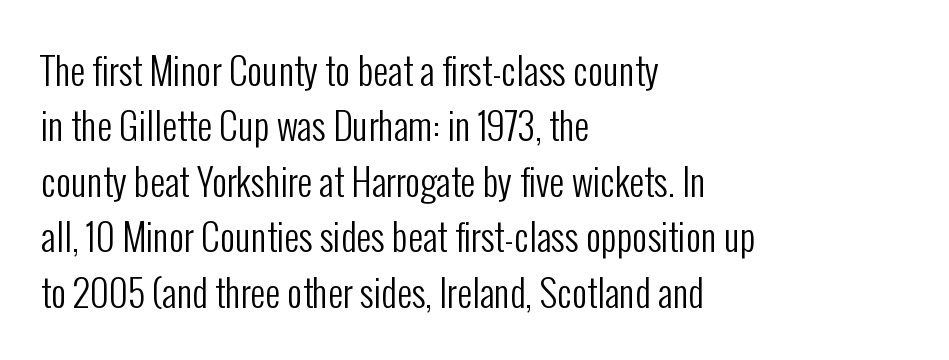
Note the varied advance widths — an 'i' is clearly narrower than an 'm'. Unlike a traditional serif, this face leaves its strokes unadorned. Caption: standard tracking, unaltered. Italic? Not at all — the glyphs are vertical. If you drew a ruler down the left edge, every line would touch it. A normal amount of white space separates one row of letters from the next.
